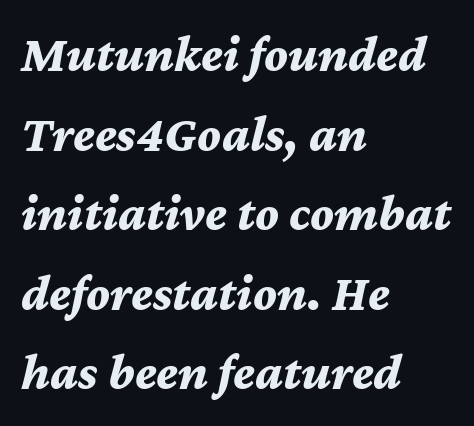
Q: Is the text bold? A: Yes.
Q: Is the text italic (slanted)? A: Yes, it leans right by about 12 degrees.
Q: Is the text underlined? A: No.
Q: How is the paragraph aligned? A: Left-aligned.
Q: Is the spacing between letters normal or unusually wide? A: Normal.
Q: Is the spacing between lines tight, normal or loose? A: Normal.
Q: Width (condensed, normal, or wide)? A: Normal.
Q: Stroke contrast? A: Medium.
Q: x-height? A: Medium.
Q: Monospaced? A: No.
